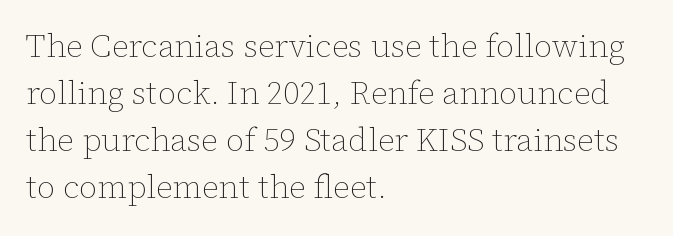
Q: Is the text bold? A: No.
Q: Is the text italic (slanted)? A: No, it is upright.
Q: Is the text underlined? A: No.
Q: How is the paragraph aligned? A: Left-aligned.
Q: Is the spacing between letters normal or unusually wide? A: Normal.
Q: Is the spacing between lines tight, normal or loose? A: Normal.
Q: Width (condensed, normal, or wide)? A: Normal.
Q: Stroke contrast? A: Low.
Q: x-height? A: Medium.
Q: Monospaced? A: No.
